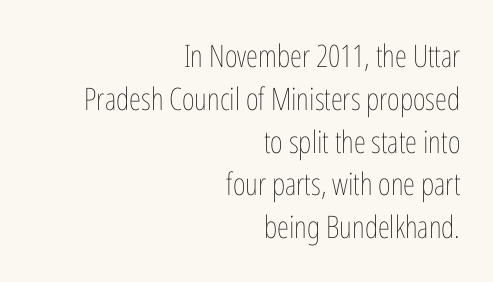
Q: Is the text bold? A: No.
Q: Is the text italic (slanted)? A: No, it is upright.
Q: Is the text underlined? A: No.
Q: How is the paragraph aligned? A: Right-aligned.
Q: Is the spacing between letters normal or unusually wide? A: Normal.
Q: Is the spacing between lines tight, normal or loose? A: Normal.
Q: Width (condensed, normal, or wide)? A: Condensed.
Q: Stroke contrast? A: Low.
Q: x-height? A: Medium.
Q: Monospaced? A: No.
